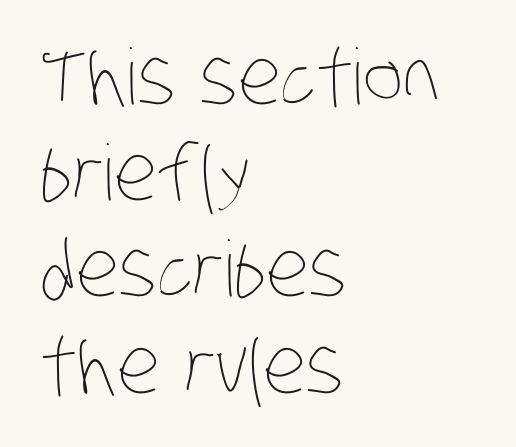
Character widths vary here, with narrow letters taking less room than wide ones. The passage shown stacks its lines at a standard gap. This sample is left-justified, so line endings fall wherever the words run out. The space directly below the letters is spotless.
